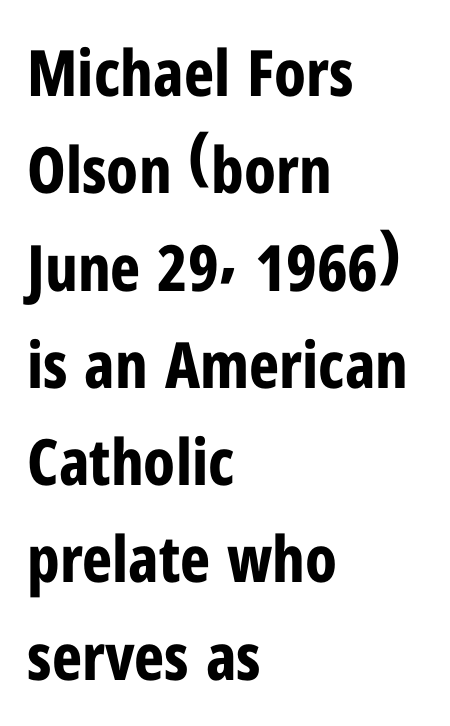
Q: Is the text bold? A: Yes.
Q: Is the text italic (slanted)? A: No, it is upright.
Q: Is the typeface a serif or a sans-serif typeface? A: Sans-serif.
Q: Is the text underlined? A: No.
Q: How is the paragraph aligned? A: Left-aligned.
Q: Is the spacing between letters normal or unusually wide? A: Normal.
Q: Is the spacing between lines tight, normal or loose? A: Normal.
Q: Width (condensed, normal, or wide)? A: Condensed.
Q: Stroke contrast? A: Low.
Q: x-height? A: Medium.
Q: Monospaced? A: No.
